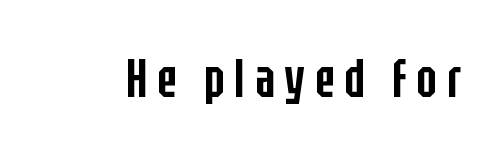
{"serif": "no", "italic": "no", "bold": "semi", "weight": "semibold", "width": "condensed", "stroke_contrast": "low", "x_height": "large", "monospaced": "no", "underline": "no", "glyph_px": 54}
